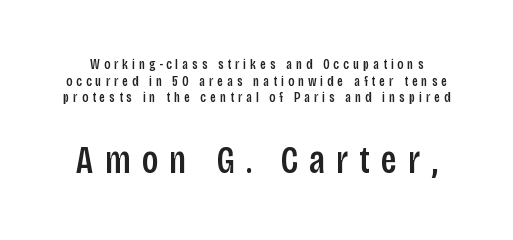
The image shows 39 px condensed sans-serif type, upright; set line spacing 1.19x, unusually wide letter spacing (+0.28 em), not underlined; the second (bottom) block is 2.79x larger; low stroke contrast and a large x-height.
